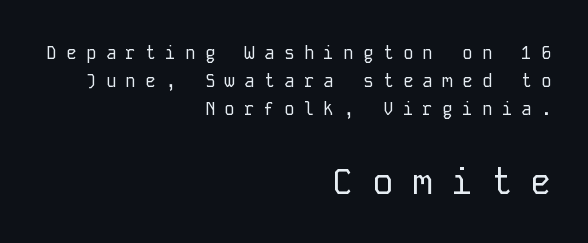
Q: Is the text bold? A: No.
Q: Is the text italic (slanted)? A: No, it is upright.
Q: Is the typeface a serif or a sans-serif typeface? A: Sans-serif.
Q: Is the text underlined? A: No.
Q: How is the paragraph aligned? A: Right-aligned.
Q: Is the spacing between letters normal or unusually wide? A: Unusually wide.
Q: Is the spacing between lines tight, normal or loose? A: Normal.
Q: Which block of text is set in a larger size, the first (top) or the second (bottom)? A: The second (bottom) one.
Q: Width (condensed, normal, or wide)? A: Normal.
Q: Stroke contrast? A: Low.
Q: x-height? A: Medium.
Q: Monospaced? A: Yes.
